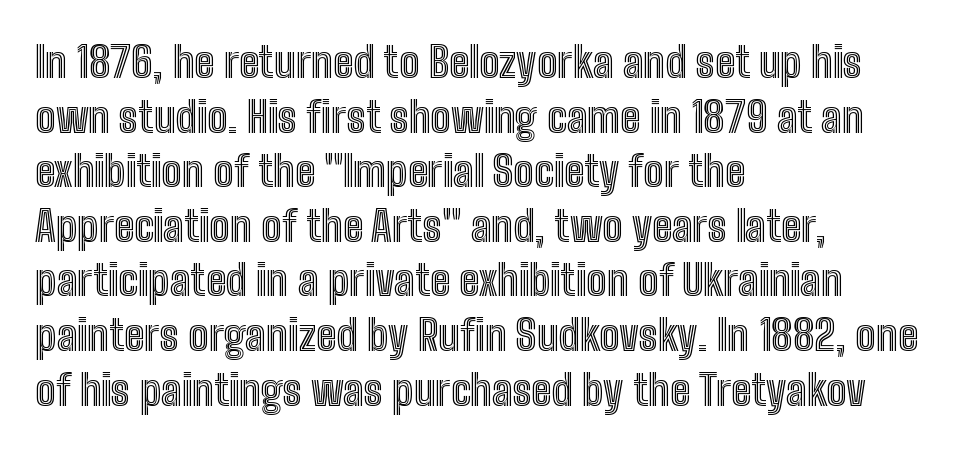
Q: Is the text italic (slanted)? A: No, it is upright.
Q: Is the text underlined? A: No.
Q: How is the paragraph aligned? A: Left-aligned.
Q: Is the spacing between letters normal or unusually wide? A: Normal.
Q: Is the spacing between lines tight, normal or loose? A: Normal.
Q: Width (condensed, normal, or wide)? A: Condensed.
Q: x-height? A: Medium.
Q: Monospaced? A: No.
